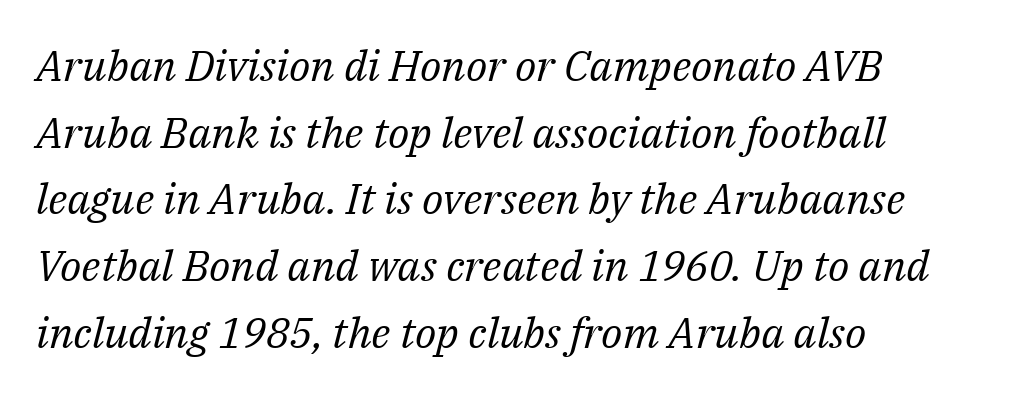
Q: Is the text bold? A: No.
Q: Is the text italic (slanted)? A: Yes, it leans right by about 14 degrees.
Q: Is the typeface a serif or a sans-serif typeface? A: Serif.
Q: Is the text underlined? A: No.
Q: How is the paragraph aligned? A: Left-aligned.
Q: Is the spacing between letters normal or unusually wide? A: Normal.
Q: Is the spacing between lines tight, normal or loose? A: Normal.
Q: Width (condensed, normal, or wide)? A: Normal.
Q: Stroke contrast? A: Medium.
Q: x-height? A: Medium.
Q: Monospaced? A: No.
